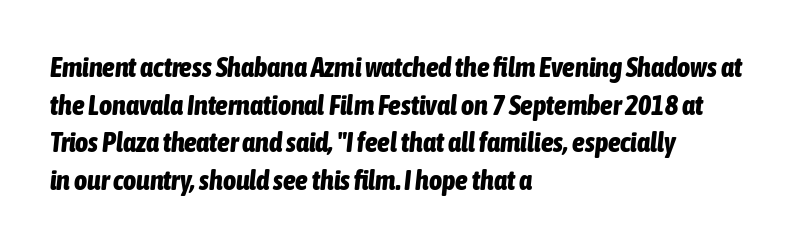
Q: Is the text bold? A: Yes.
Q: Is the text italic (slanted)? A: Yes, it leans right by about 6 degrees.
Q: Is the text underlined? A: No.
Q: How is the paragraph aligned? A: Left-aligned.
Q: Is the spacing between letters normal or unusually wide? A: Normal.
Q: Is the spacing between lines tight, normal or loose? A: Normal.
Q: Width (condensed, normal, or wide)? A: Condensed.
Q: Stroke contrast? A: Low.
Q: x-height? A: Medium.
Q: Monospaced? A: No.
